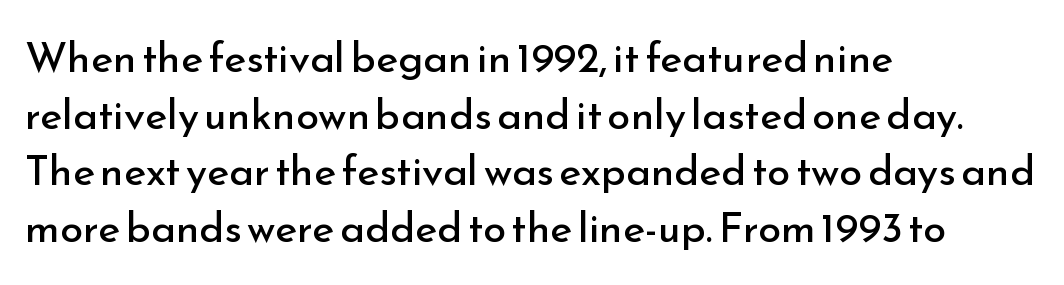
{"serif": "no", "italic": "no", "bold": "no", "weight": "regular", "width": "normal", "stroke_contrast": "low", "x_height": "small", "monospaced": "no", "underline": "no", "align": "left", "line_spacing": "normal", "line_spacing_ratio": 1.35, "letter_spacing": "normal", "letter_spacing_em": 0.0, "glyph_px": 42}
